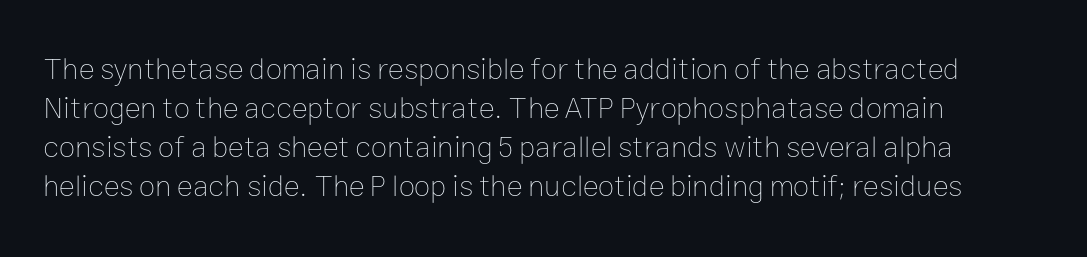
{"italic": "no", "bold": "no", "weight": "thin", "width": "normal", "stroke_contrast": "low", "x_height": "medium", "monospaced": "no", "underline": "no", "line_spacing": "normal", "line_spacing_ratio": 1.3, "letter_spacing": "normal", "letter_spacing_em": 0.0, "glyph_px": 30}
